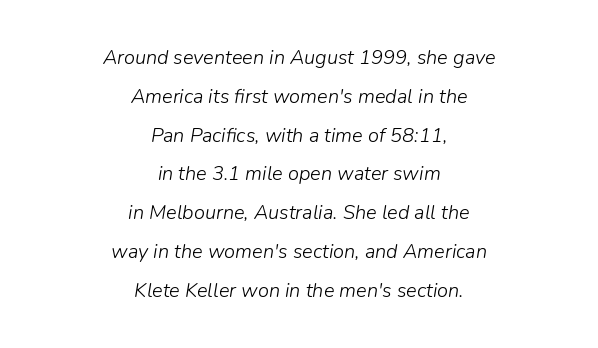
{"italic": "yes", "lean": "right", "slant_degrees": 9, "bold": "no", "underline": "no", "align": "center", "line_spacing": "loose", "line_spacing_ratio": 1.94, "letter_spacing": "normal", "letter_spacing_em": 0.0, "glyph_px": 20}
